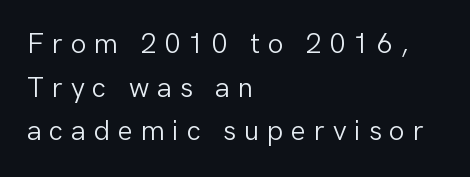
Q: Is the text bold? A: No.
Q: Is the text italic (slanted)? A: No, it is upright.
Q: Is the typeface a serif or a sans-serif typeface? A: Sans-serif.
Q: Is the text underlined? A: No.
Q: How is the paragraph aligned? A: Left-aligned.
Q: Is the spacing between letters normal or unusually wide? A: Unusually wide.
Q: Is the spacing between lines tight, normal or loose? A: Normal.
Q: Width (condensed, normal, or wide)? A: Normal.
Q: Stroke contrast? A: Low.
Q: x-height? A: Medium.
Q: Monospaced? A: No.
